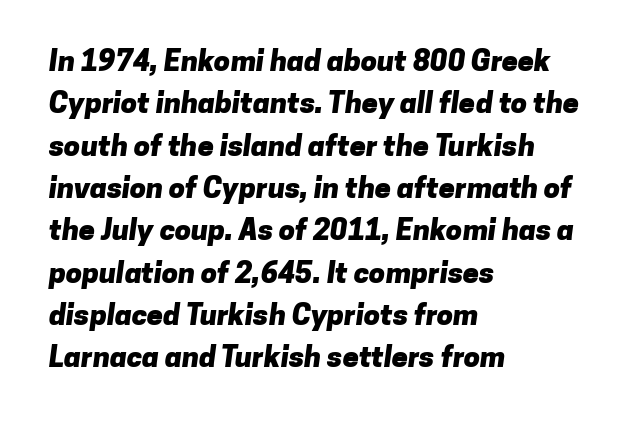
Q: Is the text bold? A: Yes.
Q: Is the typeface a serif or a sans-serif typeface? A: Sans-serif.
Q: Is the text underlined? A: No.
Q: How is the paragraph aligned? A: Left-aligned.
Q: Is the spacing between letters normal or unusually wide? A: Normal.
Q: Is the spacing between lines tight, normal or loose? A: Normal.
Q: Width (condensed, normal, or wide)? A: Normal.
Q: Stroke contrast? A: Low.
Q: x-height? A: Medium.
Q: Monospaced? A: No.
